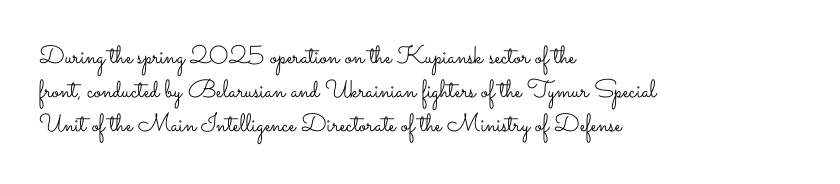
{"bold": "no", "underline": "no", "align": "left", "line_spacing": "normal", "line_spacing_ratio": 1.36, "letter_spacing": "normal", "letter_spacing_em": 0.0, "glyph_px": 25}
